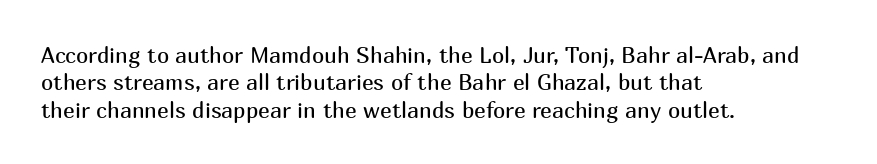
Counters stay open thanks to moderate or lighter strokes. All the whitespace from short lines collects on the right. Normally led — the rows are evenly, conventionally spaced. The glyphs are unaccompanied by any horizontal stroke below them.
